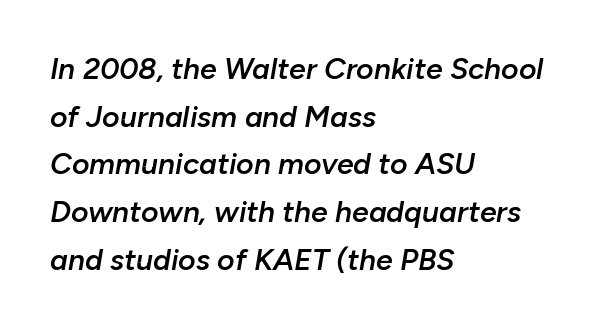
Interline gaps are of average width in this sample. Rule under the text: the space is simply empty. A semibold gives these letters moderate extra thickness, short of bold. A typesetter would call this zero additional tracking. In CSS terms this would be text-align: left. Proportional: the letters do not fall into vertical columns.
